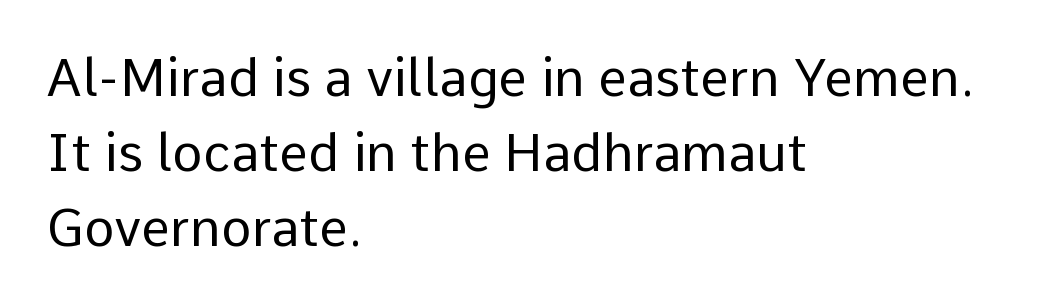
Q: Is the text bold? A: No.
Q: Is the text italic (slanted)? A: No, it is upright.
Q: Is the typeface a serif or a sans-serif typeface? A: Sans-serif.
Q: Is the text underlined? A: No.
Q: How is the paragraph aligned? A: Left-aligned.
Q: Is the spacing between letters normal or unusually wide? A: Normal.
Q: Is the spacing between lines tight, normal or loose? A: Normal.
Q: Width (condensed, normal, or wide)? A: Normal.
Q: Stroke contrast? A: Low.
Q: x-height? A: Medium.
Q: Monospaced? A: No.
